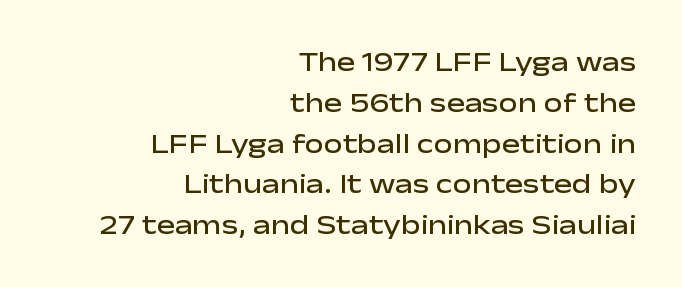
Q: Is the text bold? A: Semi-bold.
Q: Is the text italic (slanted)? A: No, it is upright.
Q: Is the text underlined? A: No.
Q: How is the paragraph aligned? A: Right-aligned.
Q: Is the spacing between letters normal or unusually wide? A: Normal.
Q: Is the spacing between lines tight, normal or loose? A: Normal.
